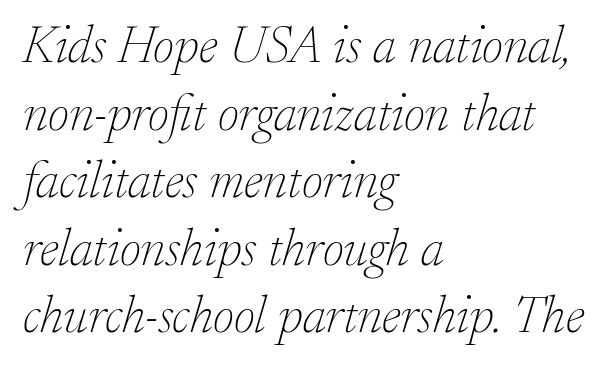
{"serif": "yes", "italic": "yes", "lean": "right", "slant_degrees": 17, "bold": "no", "weight": "thin", "width": "normal", "stroke_contrast": "low", "x_height": "small", "monospaced": "no", "underline": "no", "align": "left", "line_spacing": "normal", "line_spacing_ratio": 1.3, "letter_spacing": "normal", "letter_spacing_em": 0.0, "glyph_px": 52}
